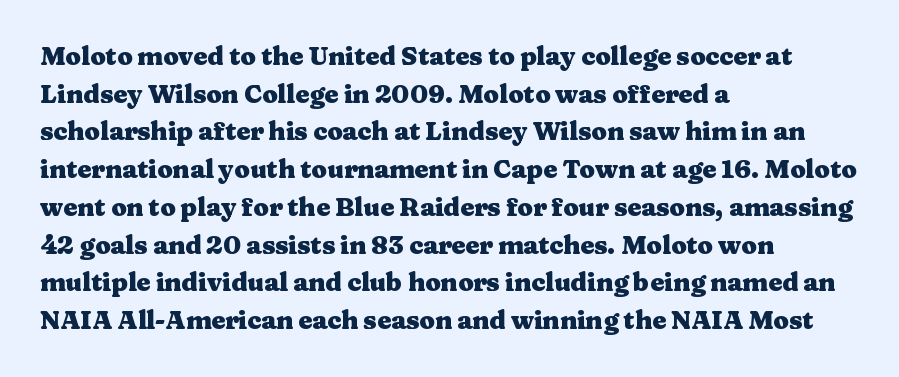
Q: Is the text bold? A: Yes.
Q: Is the text italic (slanted)? A: No, it is upright.
Q: Is the text underlined? A: No.
Q: How is the paragraph aligned? A: Left-aligned.
Q: Is the spacing between letters normal or unusually wide? A: Normal.
Q: Is the spacing between lines tight, normal or loose? A: Normal.
